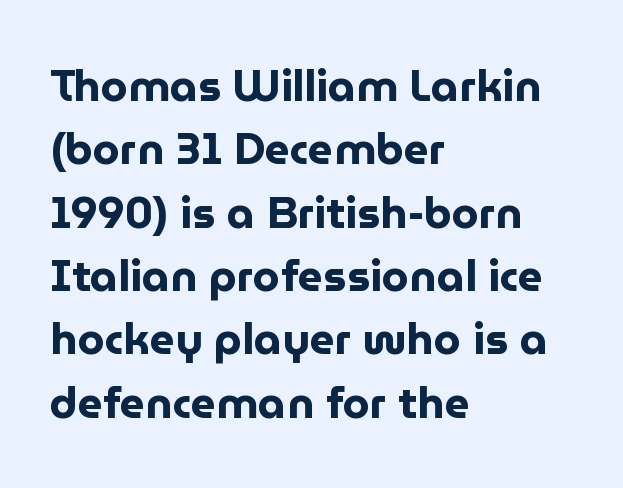
{"serif": "no", "italic": "no", "bold": "yes", "weight": "bold", "width": "normal", "stroke_contrast": "low", "x_height": "medium", "monospaced": "no", "underline": "no", "align": "left", "line_spacing": "normal", "line_spacing_ratio": 1.44, "letter_spacing": "normal", "letter_spacing_em": 0.0, "glyph_px": 44}
